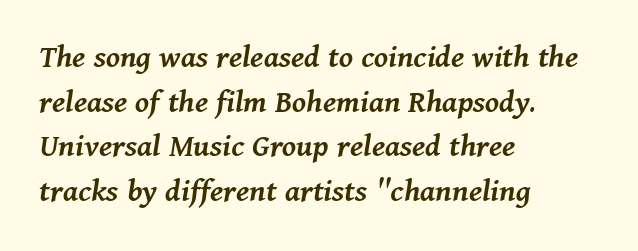
Typeset ragged right — the left edge is the straight one. The horizontal fit of the characters is conventional and even. Notice how the stems are inclined rather than vertical — that's the hallmark of italics. The passage shown is typed in a proportional face where columns would drift.
